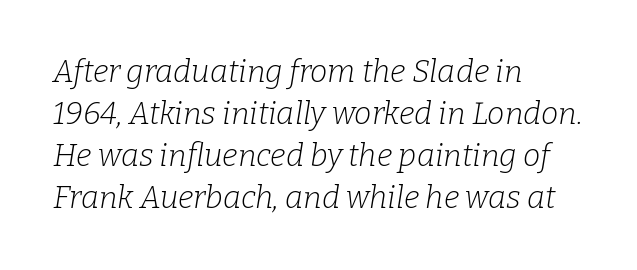
{"serif": "yes", "italic": "yes", "lean": "right", "slant_degrees": 9, "bold": "no", "weight": "light", "width": "normal", "stroke_contrast": "low", "x_height": "medium", "monospaced": "no", "underline": "no", "align": "left", "line_spacing": "normal", "line_spacing_ratio": 1.35, "letter_spacing": "normal", "letter_spacing_em": 0.0, "glyph_px": 31}
